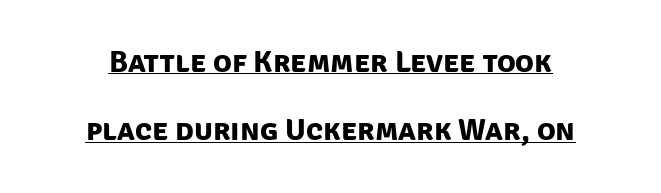
One glance says open: line gaps are wider than usual. Nope, no serifs anywhere on these letters. Between one letter and the next there's only the usual sliver of space. Here the designer chose a conventional face with non-uniform glyph widths. Line starts and ends both wander, symmetrically. This is underlined copy, the kind a proofreader might mark for attention.
